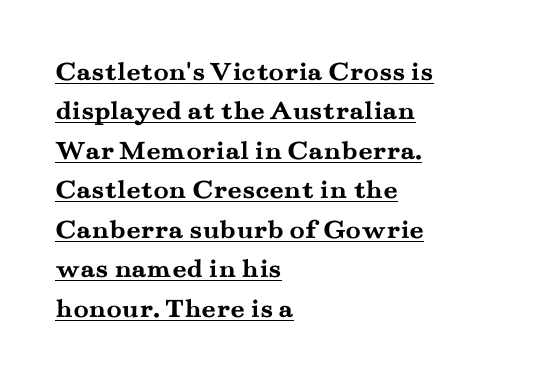
{"serif": "yes", "italic": "no", "bold": "yes", "weight": "semibold", "width": "wide", "stroke_contrast": "medium", "x_height": "small", "monospaced": "no", "underline": "yes", "align": "left", "line_spacing": "normal", "line_spacing_ratio": 1.41, "letter_spacing": "normal", "letter_spacing_em": 0.0, "glyph_px": 28}
